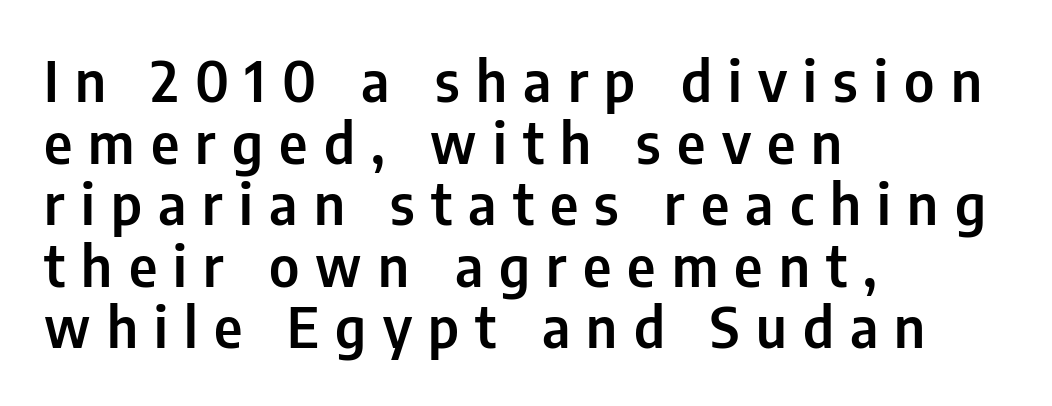
{"serif": "no", "italic": "no", "width": "condensed", "stroke_contrast": "low", "x_height": "medium", "monospaced": "no", "underline": "no", "align": "left", "line_spacing": "tight", "line_spacing_ratio": 1.1, "letter_spacing": "wide", "letter_spacing_em": 0.29, "glyph_px": 56}
